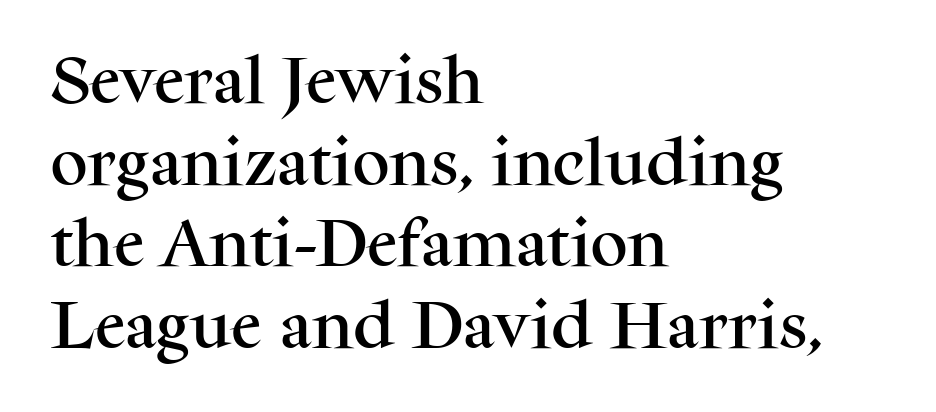
Q: Is the text italic (slanted)? A: No, it is upright.
Q: Is the typeface a serif or a sans-serif typeface? A: Serif.
Q: Is the text underlined? A: No.
Q: How is the paragraph aligned? A: Left-aligned.
Q: Is the spacing between letters normal or unusually wide? A: Normal.
Q: Is the spacing between lines tight, normal or loose? A: Normal.
Q: Width (condensed, normal, or wide)? A: Normal.
Q: Stroke contrast? A: Medium.
Q: x-height? A: Medium.
Q: Monospaced? A: No.
